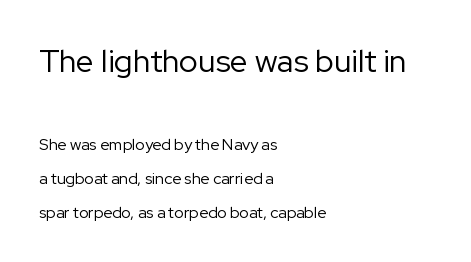
Does extra space separate the letters? No, they use regular spacing. The font sits on the lighter half of the weight spectrum, regular included. Is this a fixed-width face? No — the glyphs have proportional, varying widths. How would I describe the line gaps? Wide and relaxed.
